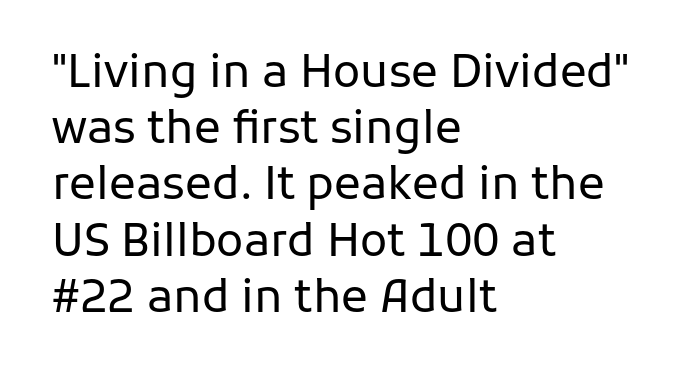
The image shows 45 px regular-weight sans-serif type, upright; set left-aligned, normal line spacing (1.25x), normal letter spacing, not underlined; low stroke contrast and a medium x-height.
